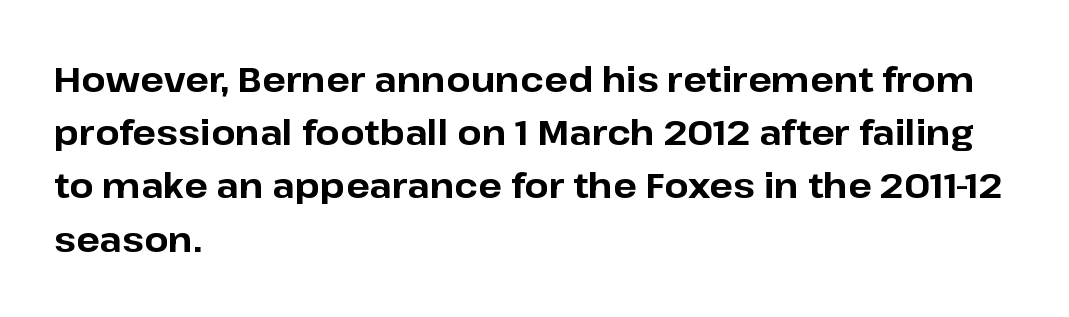
{"serif": "no", "italic": "no", "bold": "yes", "weight": "bold", "width": "normal", "stroke_contrast": "low", "x_height": "medium", "monospaced": "no", "underline": "no", "align": "left", "line_spacing": "normal", "line_spacing_ratio": 1.52, "letter_spacing": "normal", "letter_spacing_em": 0.0, "glyph_px": 35}
